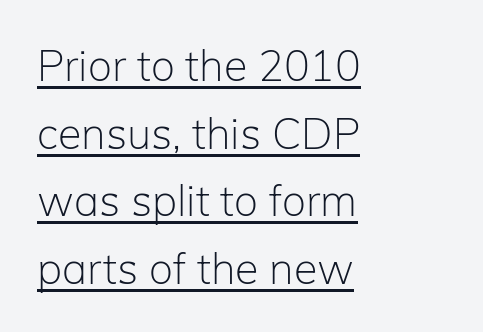
{"serif": "no", "italic": "no", "bold": "no", "weight": "light", "width": "normal", "stroke_contrast": "low", "x_height": "medium", "monospaced": "no", "underline": "yes", "align": "left", "line_spacing": "normal", "line_spacing_ratio": 1.57, "letter_spacing": "normal", "letter_spacing_em": 0.0, "glyph_px": 43}
